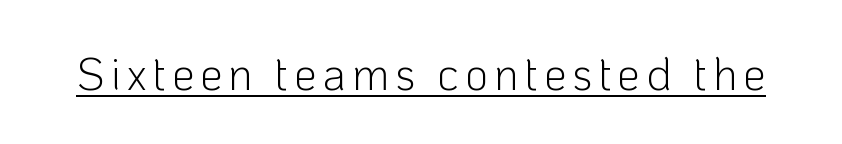
Beneath each row of characters lies a ruled line. Varying glyph widths throughout — classic text-font behaviour. No heavy texture on the line: the type isn't bold. Posture: straight, roman, zero tilt. Stroke terminals: plain, sans-serif.
